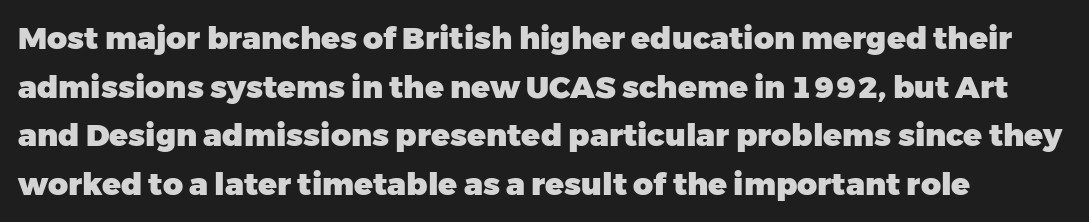
{"serif": "no", "italic": "no", "bold": "yes", "weight": "heavy", "width": "normal", "stroke_contrast": "low", "x_height": "medium", "monospaced": "no", "underline": "no", "line_spacing": "normal", "line_spacing_ratio": 1.57, "letter_spacing": "normal", "letter_spacing_em": 0.0, "glyph_px": 31}
